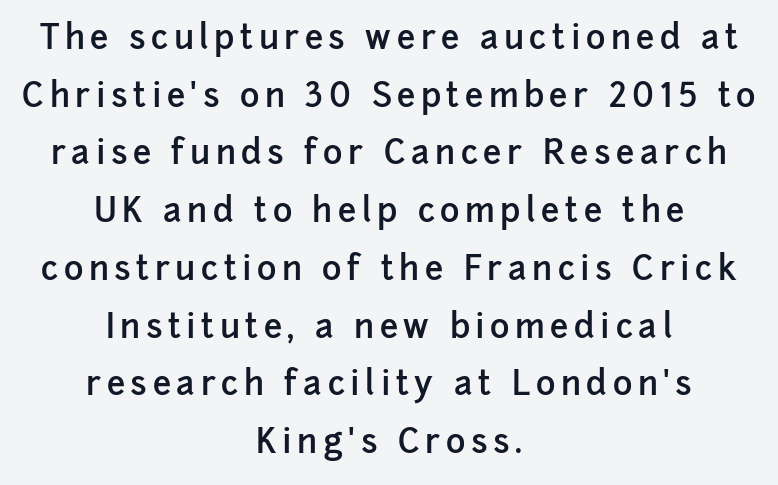
Q: Is the text bold? A: Semi-bold.
Q: Is the text italic (slanted)? A: No, it is upright.
Q: Is the typeface a serif or a sans-serif typeface? A: Sans-serif.
Q: Is the text underlined? A: No.
Q: How is the paragraph aligned? A: Centered.
Q: Width (condensed, normal, or wide)? A: Normal.
Q: Stroke contrast? A: Low.
Q: x-height? A: Medium.
Q: Monospaced? A: No.
